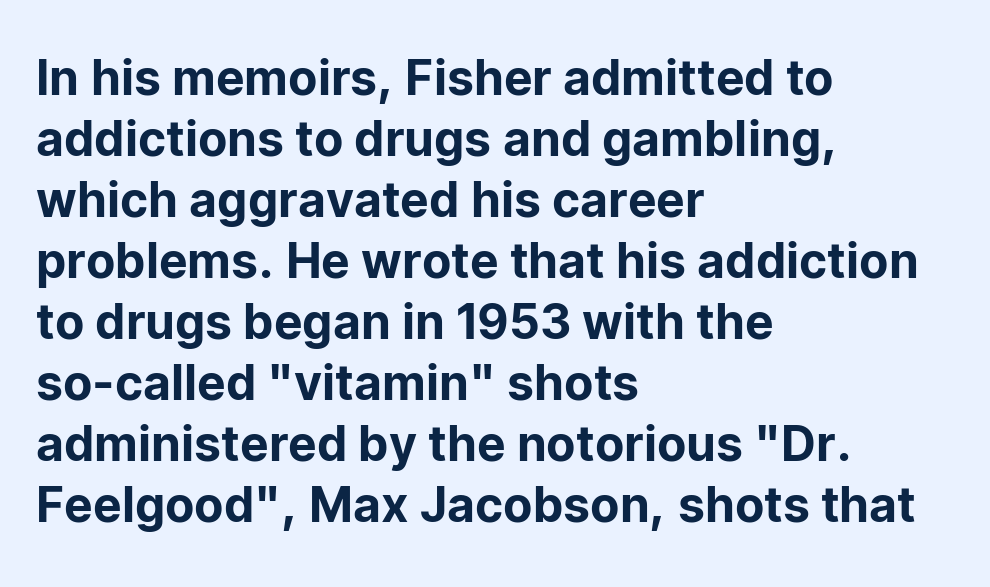
{"serif": "no", "italic": "no", "width": "normal", "stroke_contrast": "low", "x_height": "medium", "monospaced": "no", "underline": "no", "align": "left", "line_spacing": "normal", "line_spacing_ratio": 1.27, "letter_spacing": "normal", "letter_spacing_em": 0.0, "glyph_px": 48}
